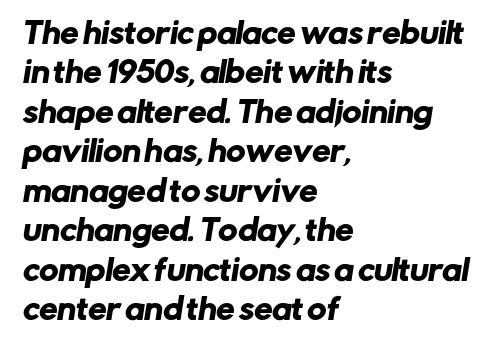
The image shows 29 px sans-serif type; set left-aligned, normal line spacing (1.36x), normal letter spacing, not underlined; low stroke contrast and a medium x-height.
